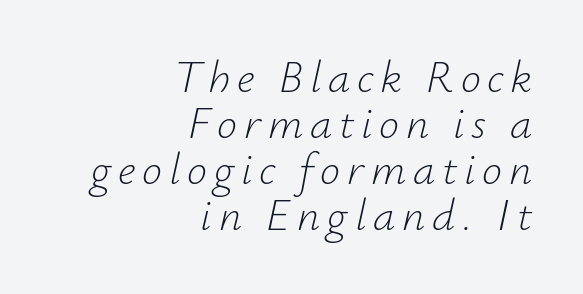
Q: Is the text bold? A: No.
Q: Is the text italic (slanted)? A: Yes, it leans right by about 12 degrees.
Q: Is the text underlined? A: No.
Q: How is the paragraph aligned? A: Right-aligned.
Q: Is the spacing between lines tight, normal or loose? A: Tight.
Q: Width (condensed, normal, or wide)? A: Normal.
Q: Stroke contrast? A: Low.
Q: x-height? A: Small.
Q: Monospaced? A: No.
